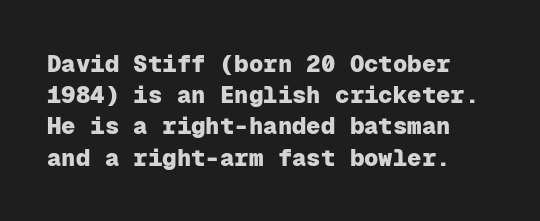
Q: Is the text bold? A: Yes.
Q: Is the text italic (slanted)? A: No, it is upright.
Q: Is the text underlined? A: No.
Q: Is the spacing between letters normal or unusually wide? A: Normal.
Q: Is the spacing between lines tight, normal or loose? A: Normal.
